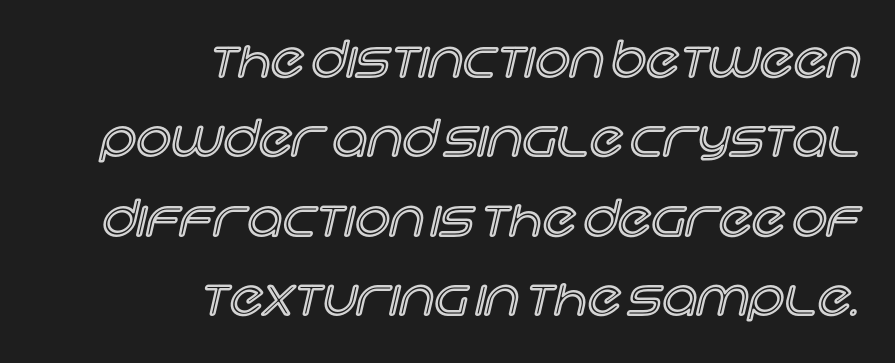
The image shows 49 px text type; set right-aligned, normal line spacing (1.62x), normal letter spacing, not underlined; a large x-height.
